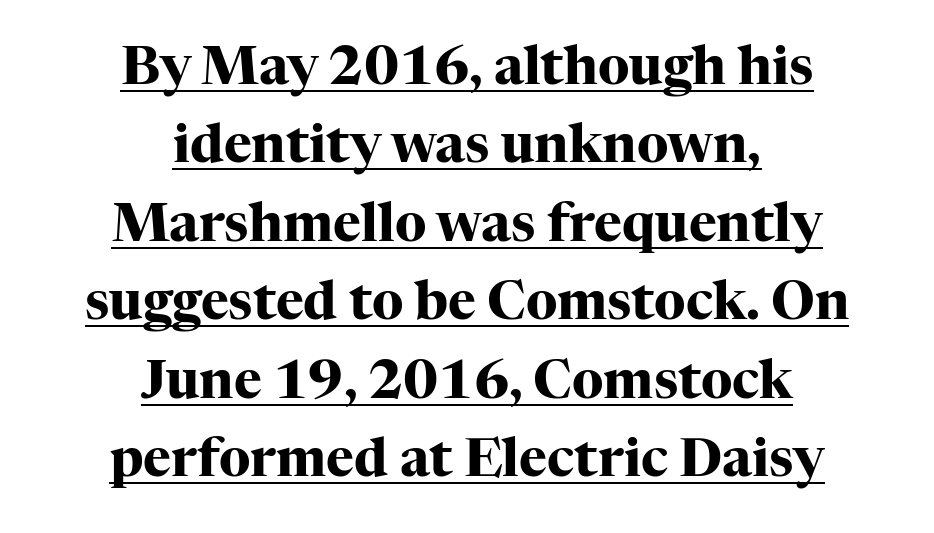
Posture: upright roman. The compositor balanced each line on the midline. These lines keep a tight, regular rhythm from letter to letter. The line-height multiplier appears to be the usual default.
